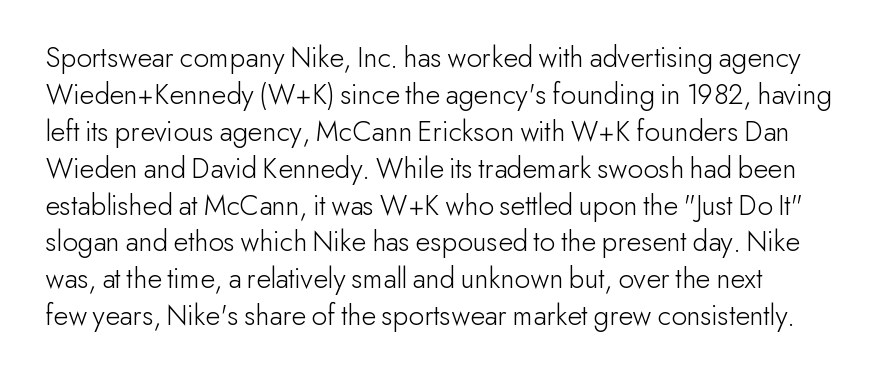
{"serif": "no", "italic": "no", "bold": "no", "weight": "light", "width": "normal", "stroke_contrast": "low", "x_height": "small", "monospaced": "no", "underline": "no", "line_spacing_ratio": 1.23, "letter_spacing": "normal", "letter_spacing_em": 0.0, "glyph_px": 30}
